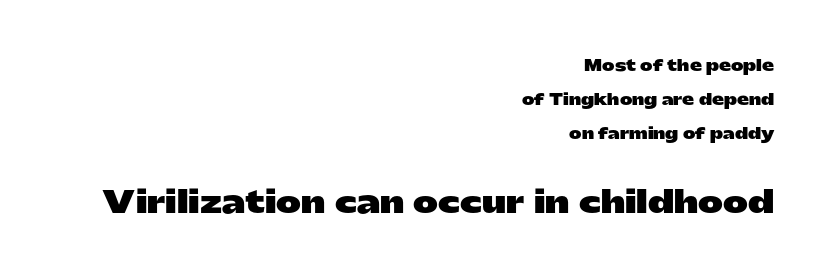
Casual observation: everything's shoved over to the right. Heavy-handed strokes throughout: this text is bold. Type size steps up from the first block to the second. Honestly, the letter spacing is just normal — you wouldn't notice it.
